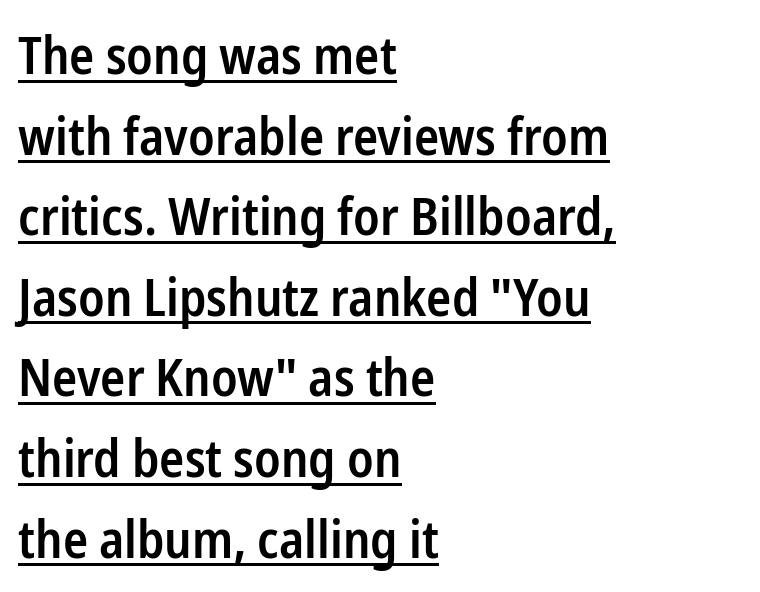
Q: Is the text bold? A: Semi-bold.
Q: Is the text italic (slanted)? A: No, it is upright.
Q: Is the typeface a serif or a sans-serif typeface? A: Sans-serif.
Q: Is the text underlined? A: Yes.
Q: How is the paragraph aligned? A: Left-aligned.
Q: Is the spacing between letters normal or unusually wide? A: Normal.
Q: Is the spacing between lines tight, normal or loose? A: Normal.
Q: Width (condensed, normal, or wide)? A: Condensed.
Q: Stroke contrast? A: Low.
Q: x-height? A: Medium.
Q: Monospaced? A: No.
